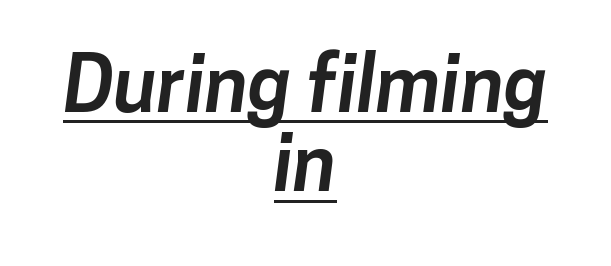
{"serif": "no", "bold": "yes", "weight": "bold", "width": "normal", "stroke_contrast": "low", "x_height": "medium", "monospaced": "no", "underline": "yes", "align": "center", "line_spacing": "tight", "line_spacing_ratio": 1.03, "letter_spacing": "normal", "letter_spacing_em": 0.0, "glyph_px": 77}
